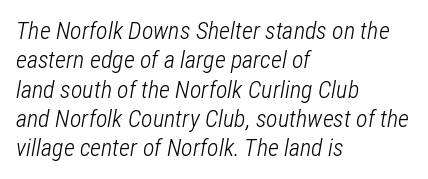
The letters sit at their default tracking, neither squeezed nor spread. The typesetter chose a ragged-right arrangement here. Does the lettering tilt? It does — this is italic. Any mark beneath the type? The region is blank.
